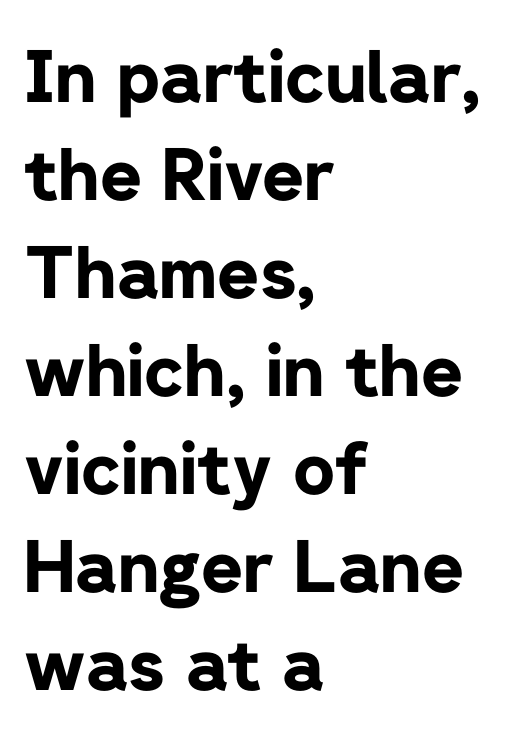
Q: Is the text bold? A: Yes.
Q: Is the text italic (slanted)? A: No, it is upright.
Q: Is the typeface a serif or a sans-serif typeface? A: Sans-serif.
Q: Is the text underlined? A: No.
Q: How is the paragraph aligned? A: Left-aligned.
Q: Is the spacing between letters normal or unusually wide? A: Normal.
Q: Is the spacing between lines tight, normal or loose? A: Normal.
Q: Width (condensed, normal, or wide)? A: Normal.
Q: Stroke contrast? A: Low.
Q: x-height? A: Medium.
Q: Monospaced? A: No.
